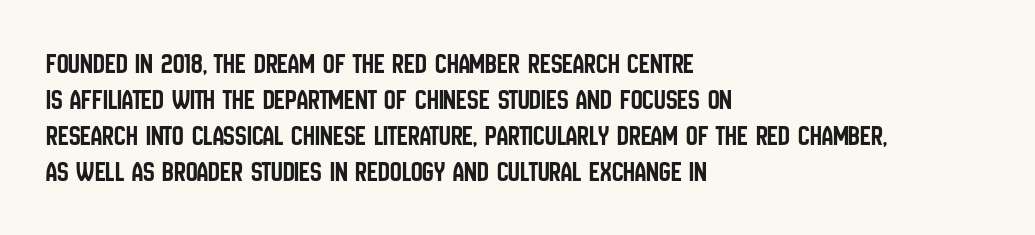
Unmarked baselines from the first word to the last. Examine the stroke ends and you'll find no serifs. You could call the tracking neutral — neither tight nor loose. Compared with a centered layout, this one pins lines to the left instead. You could not count columns in this text — the font is proportionally spaced. The typography opts for an upright posture over an oblique one.
